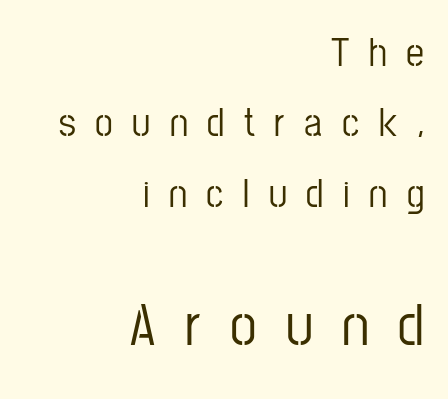
Q: Is the text italic (slanted)? A: No, it is upright.
Q: Is the typeface a serif or a sans-serif typeface? A: Sans-serif.
Q: Is the text underlined? A: No.
Q: How is the paragraph aligned? A: Right-aligned.
Q: Is the spacing between letters normal or unusually wide? A: Unusually wide.
Q: Which block of text is set in a larger size, the first (top) or the second (bottom)? A: The second (bottom) one.
Q: Width (condensed, normal, or wide)? A: Condensed.
Q: Stroke contrast? A: Low.
Q: x-height? A: Medium.
Q: Monospaced? A: No.
